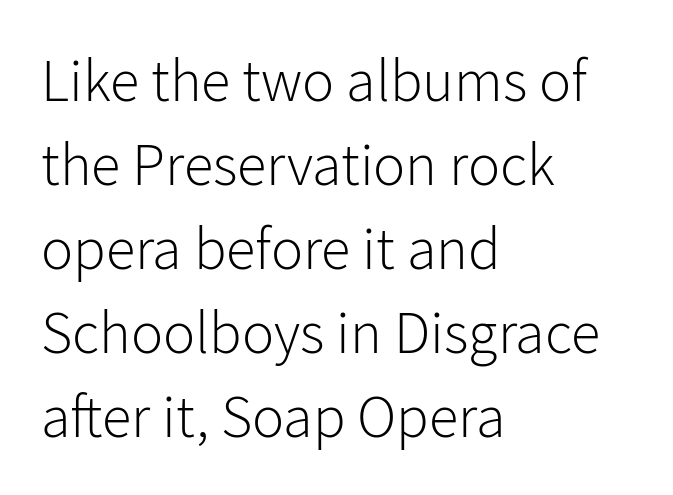
{"serif": "no", "italic": "no", "bold": "no", "weight": "light", "width": "normal", "stroke_contrast": "low", "x_height": "medium", "monospaced": "no", "underline": "no", "align": "left", "line_spacing": "normal", "line_spacing_ratio": 1.4, "letter_spacing": "normal", "letter_spacing_em": 0.0, "glyph_px": 60}
